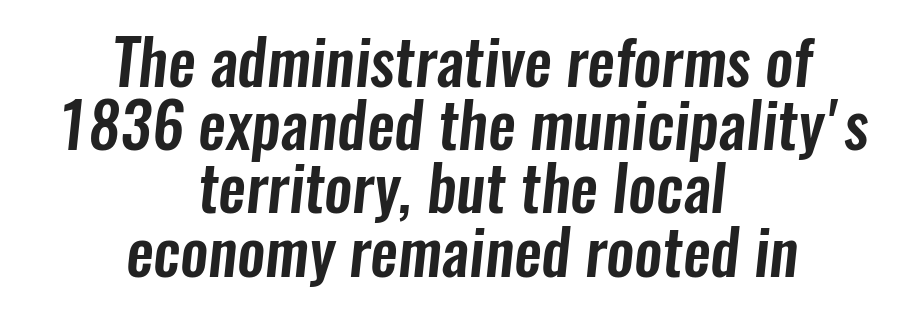
{"serif": "no", "width": "condensed", "stroke_contrast": "low", "x_height": "medium", "monospaced": "no", "underline": "no", "align": "center", "line_spacing": "tight", "line_spacing_ratio": 1.02, "letter_spacing": "normal", "letter_spacing_em": 0.0, "glyph_px": 62}
